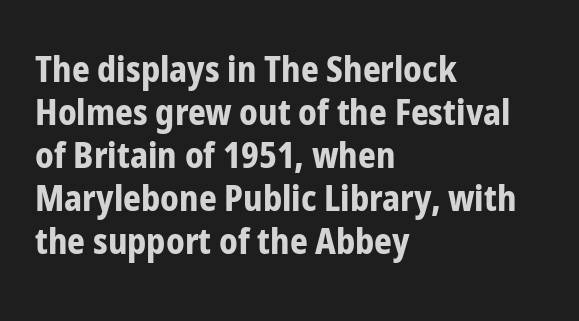
Teacher's note: observe the even left margin — that is flush-left alignment. These lines are rendered in a variable-pitch font. A typesetter would label this face a sans. The gaps between neighbouring characters are ordinary and unremarkable. The strip under each line holds only bare page.
